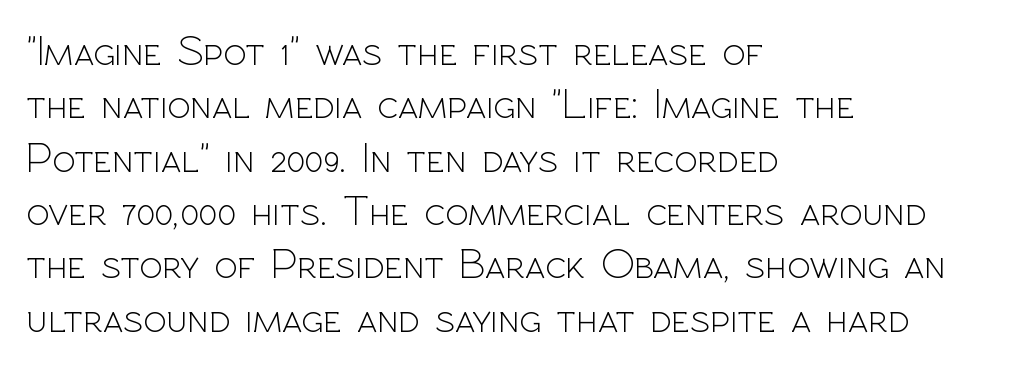
The image shows 43 px light sans-serif type, upright; set left-aligned, line spacing 1.24x, normal letter spacing, not underlined; a medium x-height.
